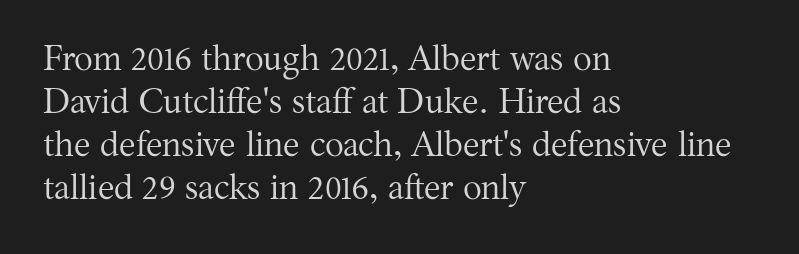
You could not count columns in this text — the font is proportionally spaced. The letters stand straight up with perfectly vertical stems. Inter-character spacing is left at the font's built-in metrics. Descenders are the only things crossing below the line. Line starts are locked; line ends wander. The text was rendered using a seriffed face with decorative stroke endings.
